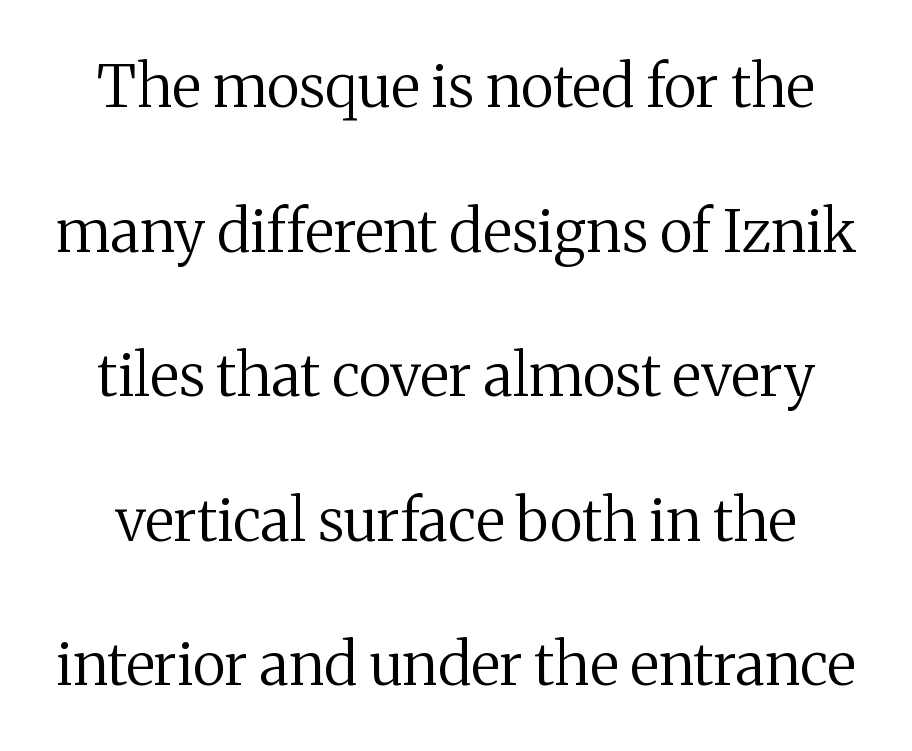
The lettering holds an erect, upright posture throughout. Caption: standard tracking, unaltered. The rendering shows small feet on the letterforms — a serif design. Spacing verdict: proportional, widths tailored to each character. The space directly below the letters is spotless. The typeface has the unassuming heft of standard copy or less.
